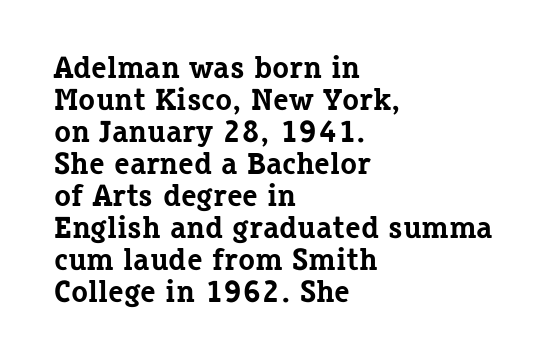
Each line starts at the same left margin while the right side varies. No italicization has been applied; the sample stays upright. What stands out about the letter spacing? Nothing — it is the standard amount. The space between consecutive lines is stingy.
